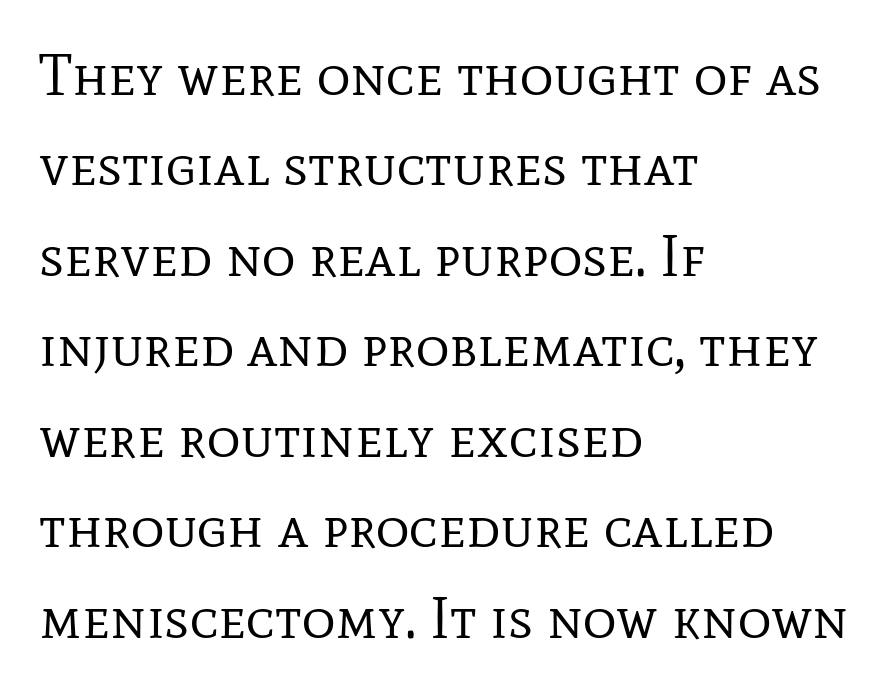
Leading: standard. The text was rendered using a seriffed face with decorative stroke endings. Spacing verdict: proportional, widths tailored to each character. Think standard paragraph weight, or any step lighter than that. A roman cut, with each character standing at attention.
